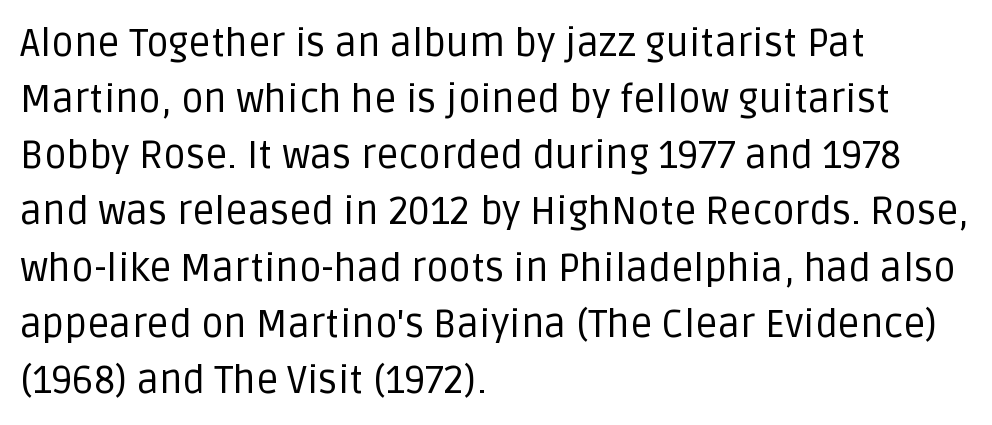
The image shows 39 px regular-weight sans-serif type, upright; set left-aligned, normal line spacing (1.44x), normal letter spacing, not underlined; low stroke contrast and a large x-height.
